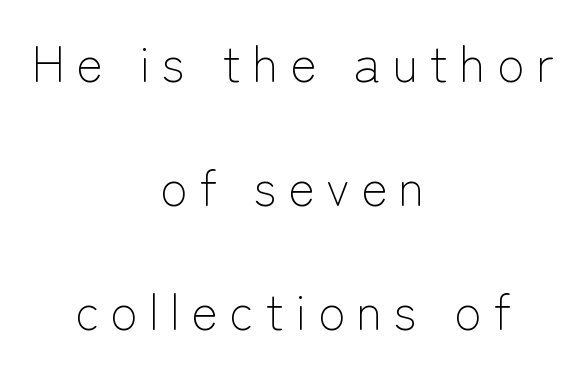
{"serif": "no", "italic": "no", "bold": "no", "weight": "light", "width": "normal", "stroke_contrast": "low", "x_height": "medium", "monospaced": "no", "underline": "no", "align": "center", "line_spacing": "loose", "line_spacing_ratio": 2.48, "letter_spacing": "wide", "letter_spacing_em": 0.23, "glyph_px": 50}
